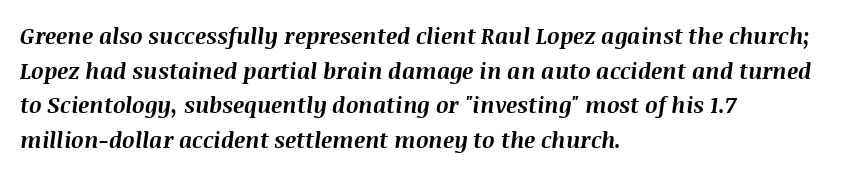
{"italic": "yes", "lean": "right", "slant_degrees": 8, "bold": "yes", "underline": "no", "align": "left", "line_spacing": "normal", "line_spacing_ratio": 1.57, "letter_spacing": "normal", "letter_spacing_em": 0.0, "glyph_px": 22}
